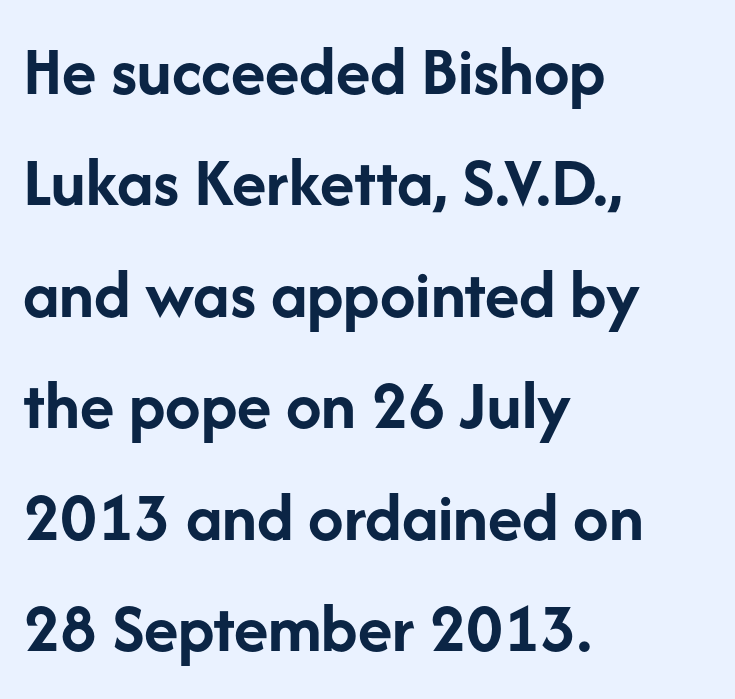
Q: Is the text bold? A: Yes.
Q: Is the text italic (slanted)? A: No, it is upright.
Q: Is the typeface a serif or a sans-serif typeface? A: Sans-serif.
Q: Is the text underlined? A: No.
Q: How is the paragraph aligned? A: Left-aligned.
Q: Is the spacing between letters normal or unusually wide? A: Normal.
Q: Is the spacing between lines tight, normal or loose? A: Normal.
Q: Width (condensed, normal, or wide)? A: Normal.
Q: Stroke contrast? A: Low.
Q: x-height? A: Medium.
Q: Monospaced? A: No.
